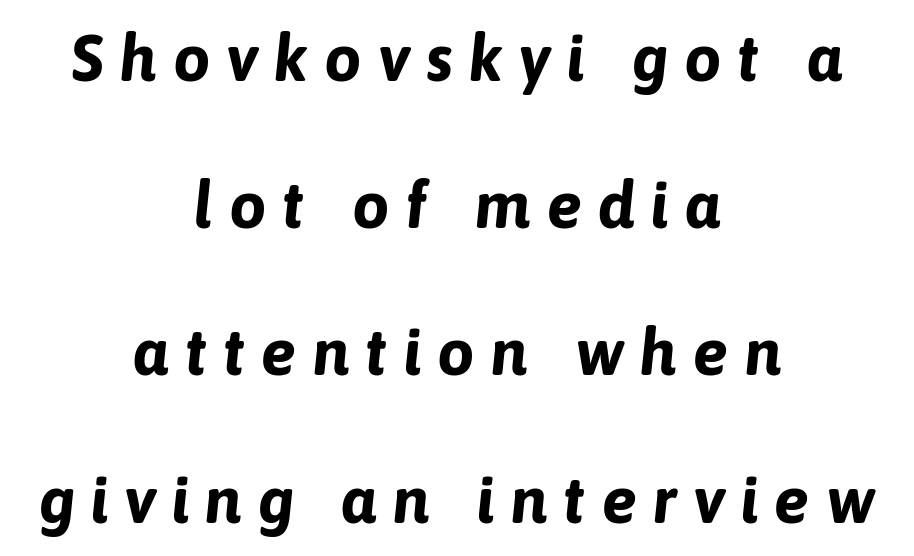
Any mark beneath the type? The region is blank. The letters are slanted; this is an italic face. How would I describe the line gaps? Wide and relaxed. Proportional: the letters do not fall into vertical columns.
